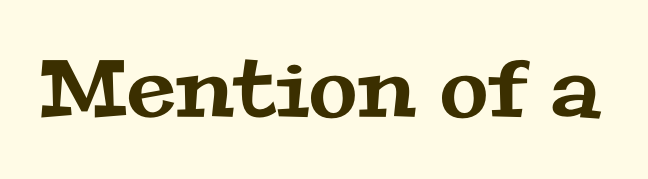
The image shows 79 px wide serif type; set normal letter spacing, not underlined; medium stroke contrast and a medium x-height.
